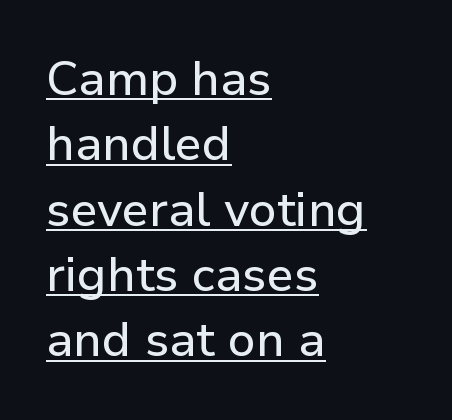
Q: Is the text italic (slanted)? A: No, it is upright.
Q: Is the typeface a serif or a sans-serif typeface? A: Sans-serif.
Q: Is the text underlined? A: Yes.
Q: How is the paragraph aligned? A: Left-aligned.
Q: Is the spacing between letters normal or unusually wide? A: Normal.
Q: Is the spacing between lines tight, normal or loose? A: Normal.
Q: Width (condensed, normal, or wide)? A: Normal.
Q: Stroke contrast? A: Low.
Q: x-height? A: Medium.
Q: Monospaced? A: No.
